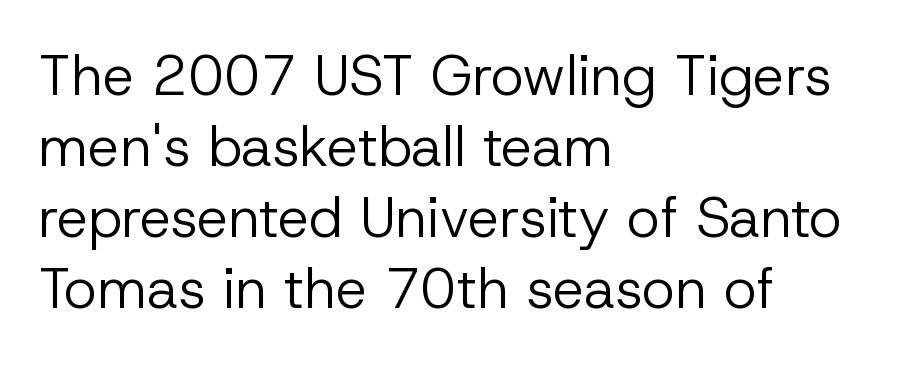
{"serif": "no", "italic": "no", "bold": "no", "weight": "regular", "width": "normal", "stroke_contrast": "low", "x_height": "medium", "monospaced": "no", "underline": "no", "align": "left", "line_spacing": "normal", "line_spacing_ratio": 1.27, "letter_spacing": "normal", "letter_spacing_em": 0.0, "glyph_px": 56}
